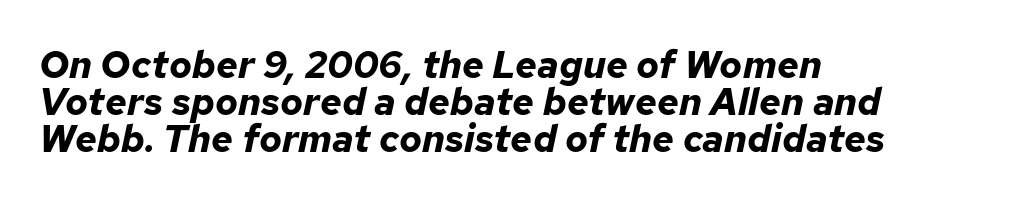
The image shows 38 px bold type, italic (leaning right); set left-aligned, tight line spacing (0.97x), normal letter spacing, not underlined; low stroke contrast and a medium x-height.
